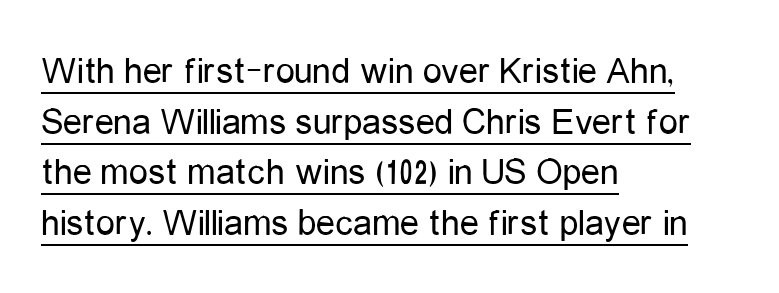
{"serif": "no", "italic": "no", "bold": "no", "weight": "regular", "width": "condensed", "stroke_contrast": "low", "x_height": "medium", "monospaced": "no", "underline": "yes", "align": "left", "line_spacing": "normal", "line_spacing_ratio": 1.33, "letter_spacing": "normal", "letter_spacing_em": 0.0, "glyph_px": 38}
